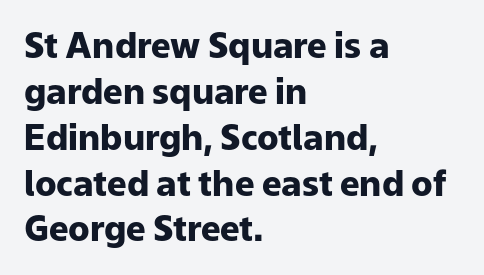
A typesetter would call this proportional, since set widths differ per character. Just letters on the line, the space beneath them empty. This is sans-serif lettering, the kind often seen on screens and signage. Line beginnings align vertically; line endings do not.
